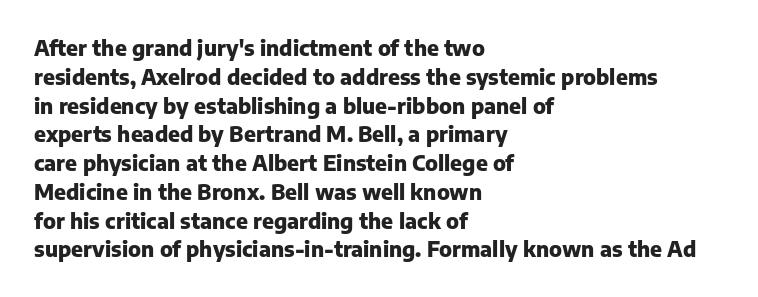
The image shows 21 px bold type, upright; set left-aligned, normal line spacing (1.37x), normal letter spacing, not underlined.
